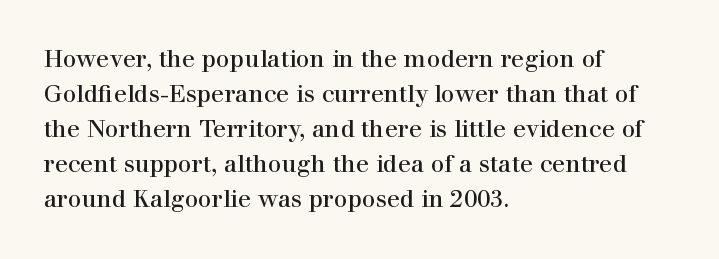
Q: Is the text bold? A: No.
Q: Is the text italic (slanted)? A: No, it is upright.
Q: Is the text underlined? A: No.
Q: How is the paragraph aligned? A: Left-aligned.
Q: Is the spacing between letters normal or unusually wide? A: Normal.
Q: Is the spacing between lines tight, normal or loose? A: Normal.
